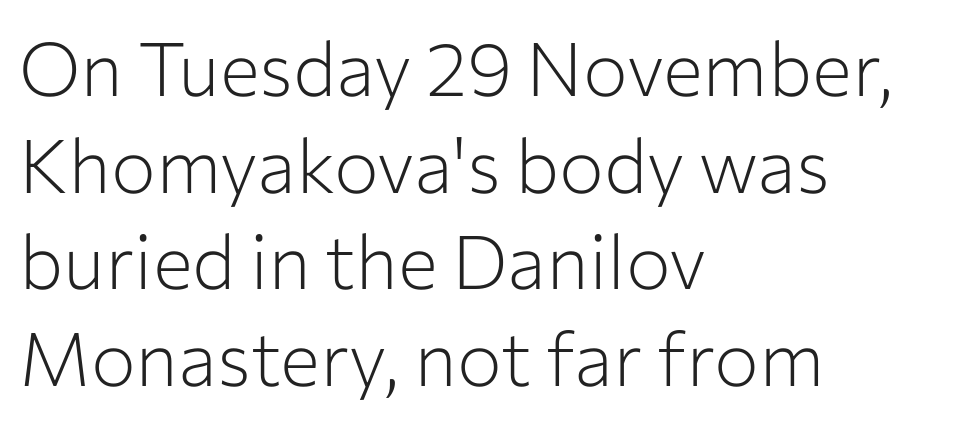
The image shows 75 px light sans-serif type, upright; set left-aligned, normal line spacing (1.29x), normal letter spacing, not underlined; low stroke contrast and a medium x-height.
